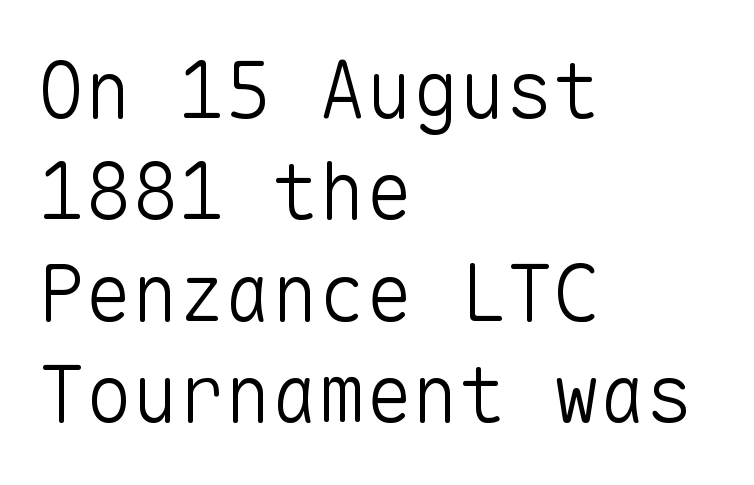
The image shows 78 px light sans-serif type, upright, monospaced; set left-aligned, normal line spacing (1.3x), normal letter spacing, not underlined; low stroke contrast and a medium x-height.
